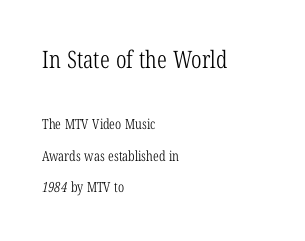
Q: Is the text bold? A: No.
Q: Is the text underlined? A: No.
Q: How is the paragraph aligned? A: Left-aligned.
Q: Is the spacing between letters normal or unusually wide? A: Normal.
Q: Is the spacing between lines tight, normal or loose? A: Loose.
Q: Which block of text is set in a larger size, the first (top) or the second (bottom)? A: The first (top) one.
